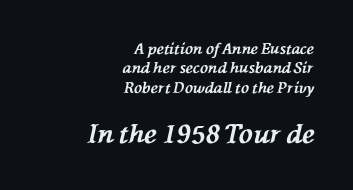
The image shows 26 px bold type, italic (leaning left); set right-aligned, normal line spacing (1.29x), normal letter spacing, not underlined; the second (bottom) block is 1.73x larger.
